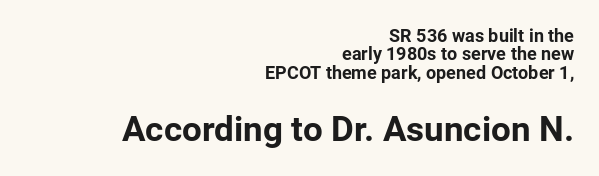
This block would grow much taller if given ordinary leading; it's compressed now. These words are printed bold, with thick strokes throughout. This rendering uses right alignment, leaving the left contour irregular. The lettering holds an erect, upright posture throughout.
